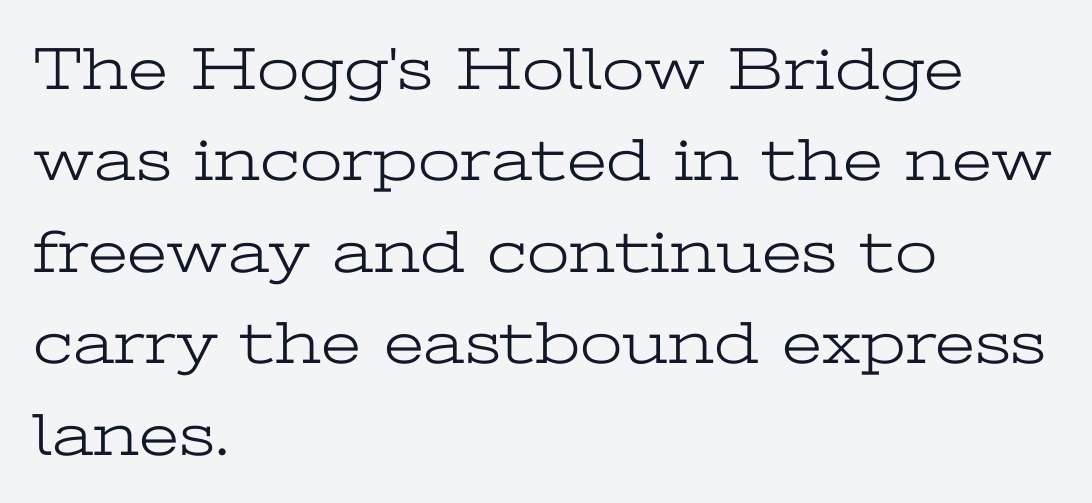
Each letter's strokes conclude with small projecting serifs. Letter spacing: default. Is there any slant? The stems are plumb. Varying glyph widths throughout — classic text-font behaviour. No word sits above an underline.
